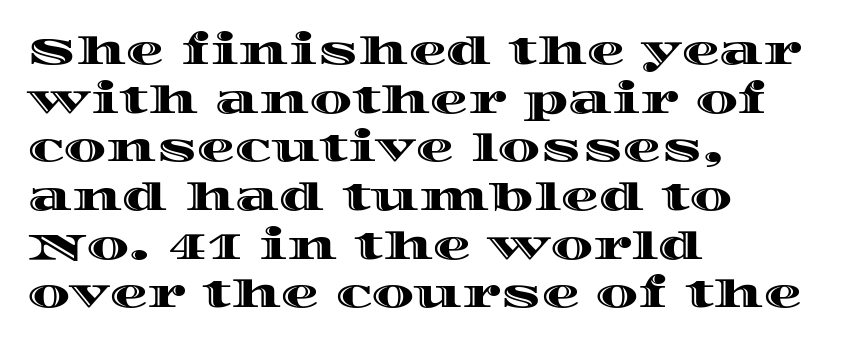
The image shows 38 px wide type, upright; set left-aligned, normal line spacing (1.28x), normal letter spacing, not underlined; a large x-height.
